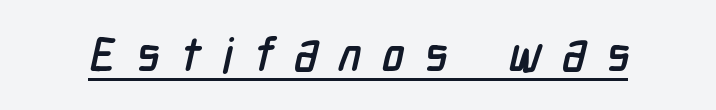
The type is letterspaced generously, with wide tracking. Each letter keeps its own natural width here, so spacing adapts to shape. The rendering shows plain stroke endings on the letterforms — a sans-serif design. Compared with undecorated copy, this sample adds a rule below the words.
